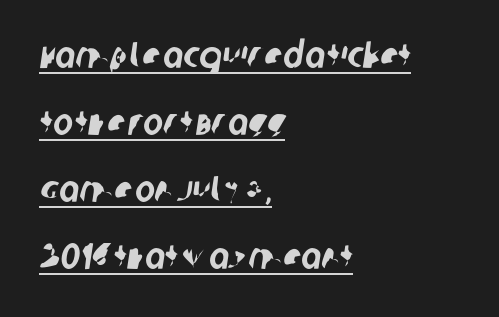
{"serif": "no", "width": "condensed", "stroke_contrast": "low", "x_height": "large", "monospaced": "no", "underline": "yes", "align": "left", "line_spacing_ratio": 1.81, "letter_spacing": "normal", "letter_spacing_em": 0.0, "glyph_px": 37}
